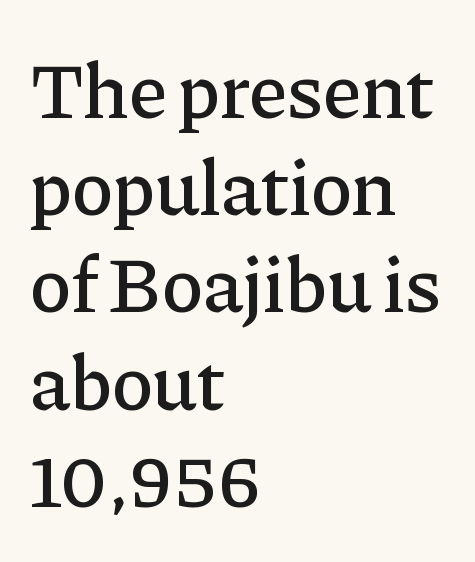
The characters display serif detailing at their extremities. Observe the ordinary spacing: letters are neighbours, not strangers. Looks like regular typesetting: each glyph gets only the width it needs. The font's upright variant was chosen for this text.
